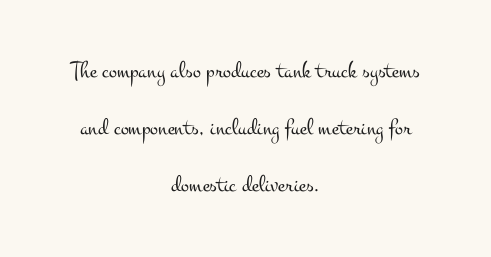
The passage is arranged like a title page — every line centered. Look at the tracking — it's just the regular setting, nothing added. Stems and bowls with no extra thickness — not bold. The space directly below the letters is spotless.
